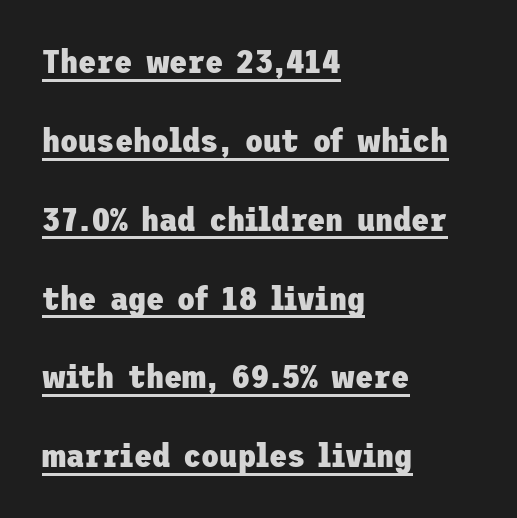
The image shows 33 px heavy sans-serif type, upright; set left-aligned, loose line spacing (2.39x), normal letter spacing, underlined; low stroke contrast and a medium x-height.
